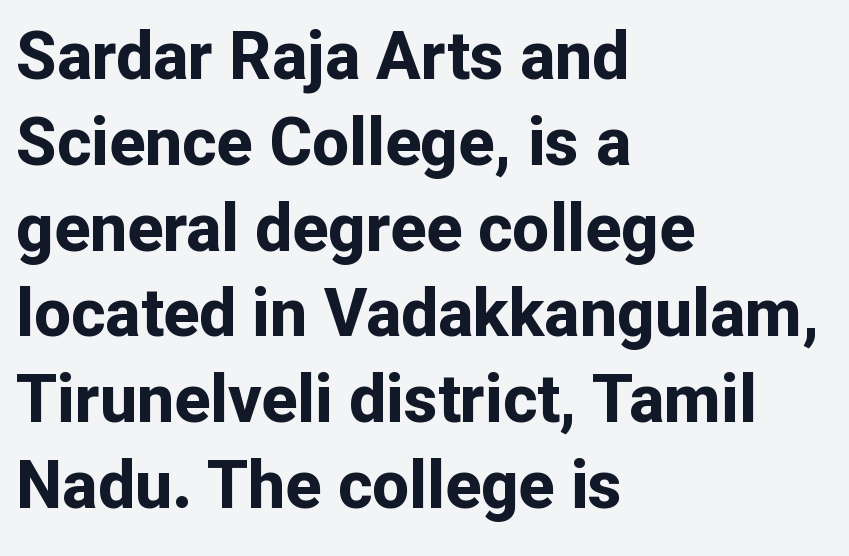
{"serif": "no", "italic": "no", "bold": "yes", "weight": "bold", "width": "normal", "stroke_contrast": "low", "x_height": "medium", "monospaced": "no", "underline": "no", "align": "left", "line_spacing": "normal", "line_spacing_ratio": 1.3, "letter_spacing": "normal", "letter_spacing_em": 0.0, "glyph_px": 66}
